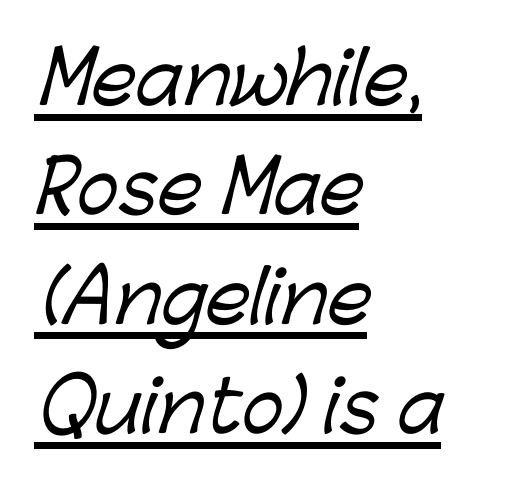
{"serif": "no", "width": "normal", "stroke_contrast": "low", "x_height": "medium", "monospaced": "no", "underline": "yes", "align": "left", "line_spacing": "normal", "line_spacing_ratio": 1.54, "letter_spacing": "normal", "letter_spacing_em": 0.0, "glyph_px": 71}
